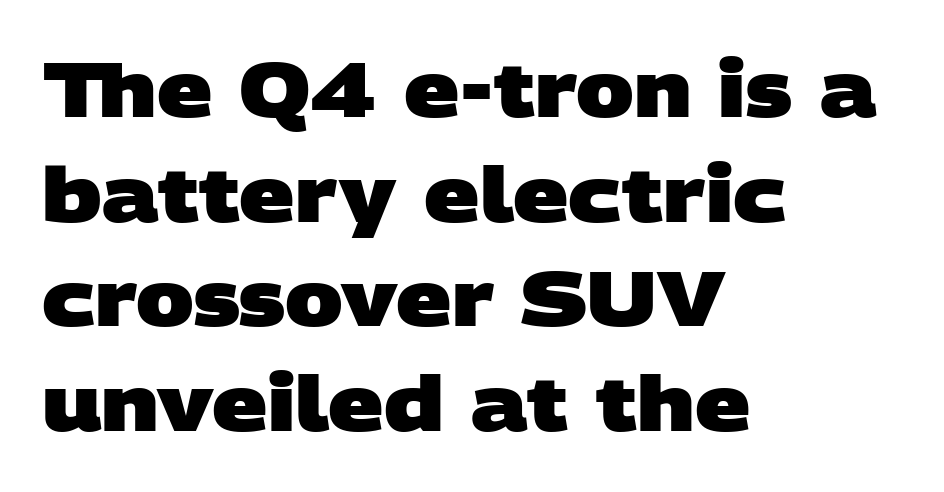
Q: Is the text bold? A: Yes.
Q: Is the typeface a serif or a sans-serif typeface? A: Sans-serif.
Q: Is the text underlined? A: No.
Q: How is the paragraph aligned? A: Left-aligned.
Q: Is the spacing between letters normal or unusually wide? A: Normal.
Q: Is the spacing between lines tight, normal or loose? A: Normal.
Q: Width (condensed, normal, or wide)? A: Wide.
Q: Stroke contrast? A: Low.
Q: x-height? A: Large.
Q: Monospaced? A: No.
